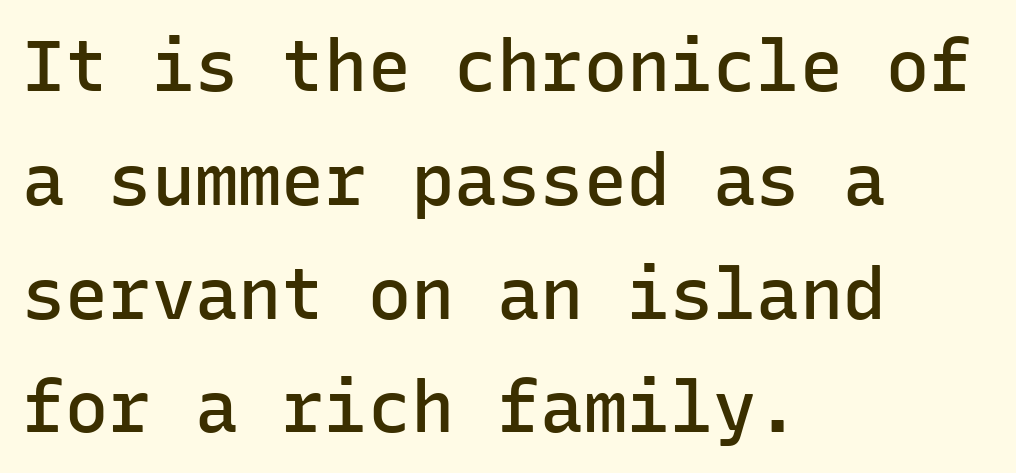
{"serif": "no", "italic": "no", "bold": "semi", "weight": "semibold", "width": "normal", "stroke_contrast": "low", "x_height": "medium", "monospaced": "yes", "underline": "no", "align": "left", "line_spacing": "normal", "line_spacing_ratio": 1.58, "letter_spacing": "normal", "letter_spacing_em": 0.0, "glyph_px": 72}
